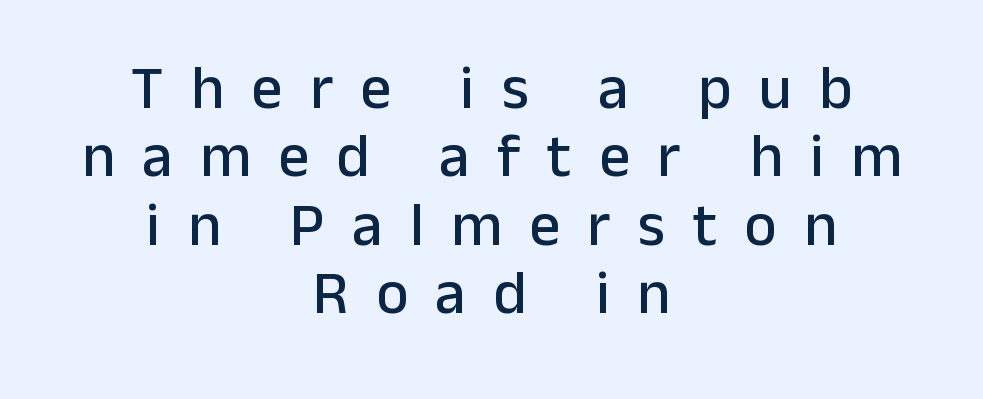
{"serif": "no", "italic": "no", "width": "normal", "stroke_contrast": "low", "x_height": "medium", "monospaced": "no", "underline": "no", "align": "center", "line_spacing": "tight", "line_spacing_ratio": 1.12, "letter_spacing": "wide", "letter_spacing_em": 0.45, "glyph_px": 61}
